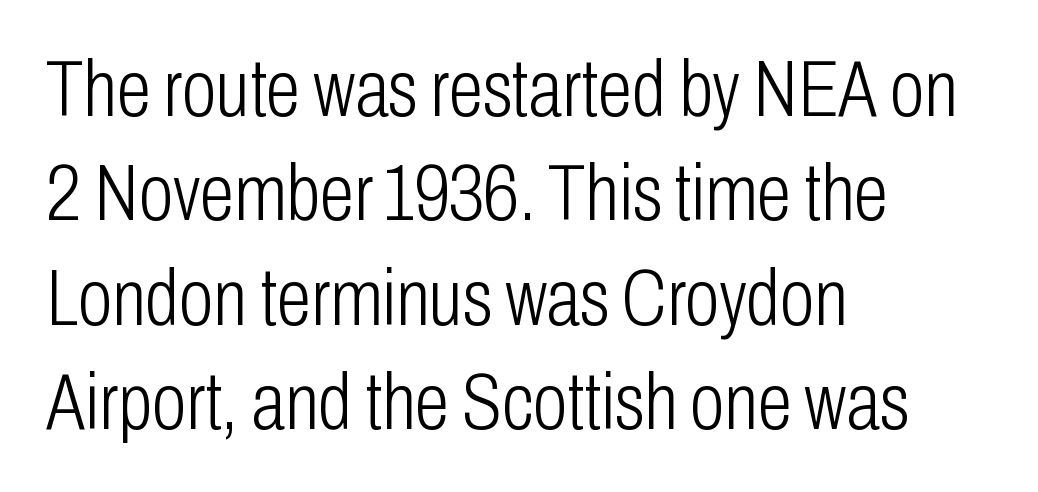
{"serif": "no", "italic": "no", "bold": "no", "weight": "light", "width": "condensed", "stroke_contrast": "low", "x_height": "medium", "monospaced": "no", "underline": "no", "align": "left", "line_spacing": "normal", "line_spacing_ratio": 1.32, "letter_spacing": "normal", "letter_spacing_em": 0.0, "glyph_px": 79}
